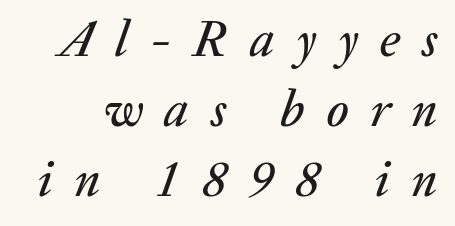
Q: Is the text italic (slanted)? A: Yes, it leans right by about 20 degrees.
Q: Is the text underlined? A: No.
Q: Is the spacing between letters normal or unusually wide? A: Unusually wide.
Q: Is the spacing between lines tight, normal or loose? A: Normal.
Q: Width (condensed, normal, or wide)? A: Normal.
Q: Stroke contrast? A: Medium.
Q: x-height? A: Medium.
Q: Monospaced? A: No.
